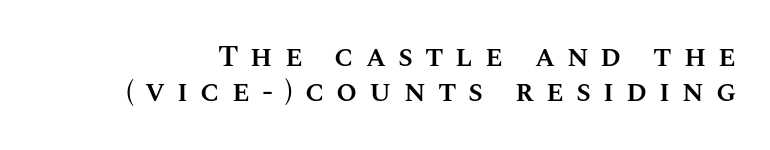
These words are printed semibold, heavier than regular yet not bold. Proportional: the letters do not fall into vertical columns. Characters remain perfectly vertical along every line. Here the glyphs are tracked loosely, breaking word shapes into spaced letters. Underlining? Definitely not there.
